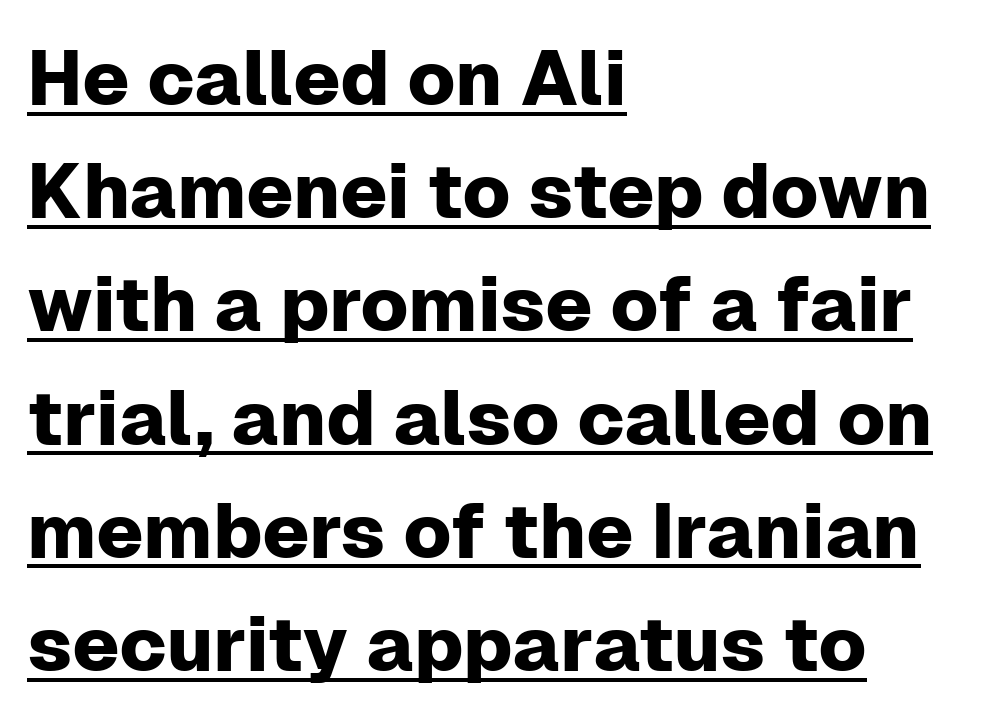
{"serif": "no", "italic": "no", "width": "normal", "stroke_contrast": "low", "x_height": "medium", "monospaced": "no", "underline": "yes", "align": "left", "line_spacing": "normal", "line_spacing_ratio": 1.47, "letter_spacing": "normal", "letter_spacing_em": 0.0, "glyph_px": 77}
